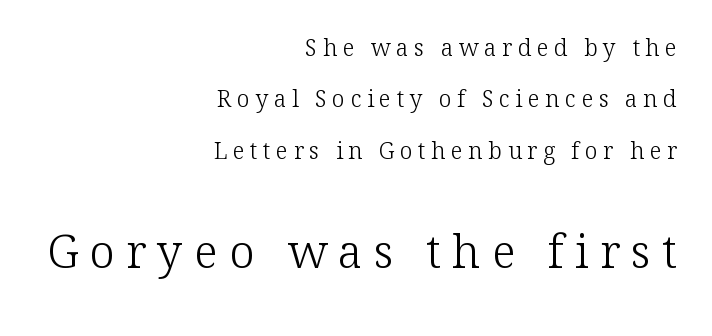
Q: Is the text bold? A: No.
Q: Is the text italic (slanted)? A: No, it is upright.
Q: Is the typeface a serif or a sans-serif typeface? A: Serif.
Q: Is the text underlined? A: No.
Q: How is the paragraph aligned? A: Right-aligned.
Q: Is the spacing between letters normal or unusually wide? A: Unusually wide.
Q: Is the spacing between lines tight, normal or loose? A: Loose.
Q: Which block of text is set in a larger size, the first (top) or the second (bottom)? A: The second (bottom) one.
Q: Width (condensed, normal, or wide)? A: Normal.
Q: Stroke contrast? A: Low.
Q: x-height? A: Medium.
Q: Monospaced? A: No.
